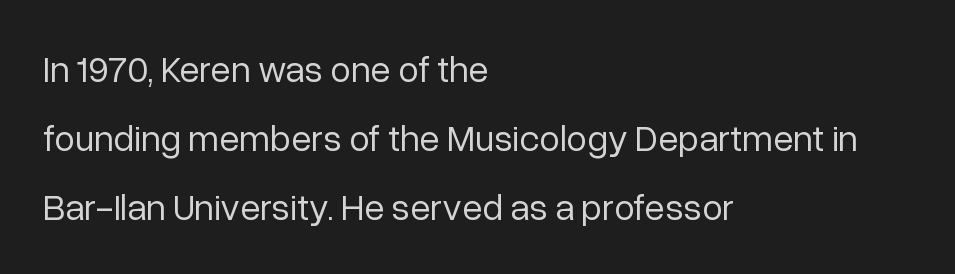
The image shows 37 px regular-weight sans-serif type, upright; set left-aligned, line spacing 1.86x, normal letter spacing, not underlined; low stroke contrast and a medium x-height.
